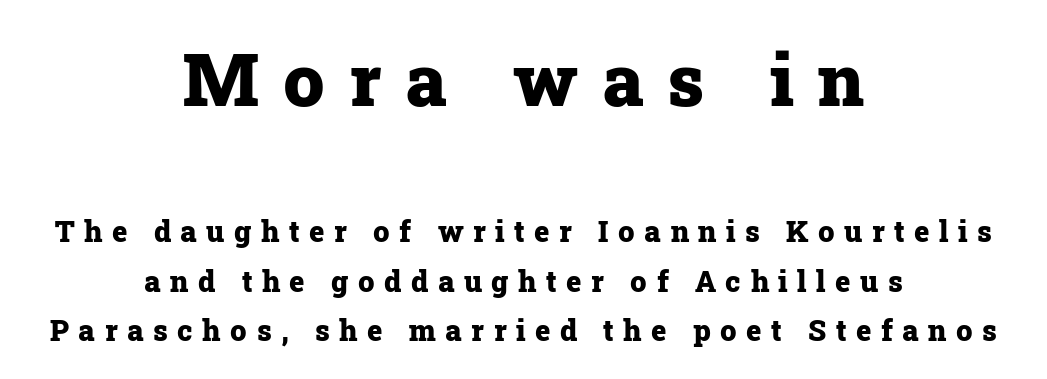
Q: Is the text bold? A: Yes.
Q: Is the text italic (slanted)? A: No, it is upright.
Q: Is the typeface a serif or a sans-serif typeface? A: Serif.
Q: Is the text underlined? A: No.
Q: How is the paragraph aligned? A: Centered.
Q: Is the spacing between letters normal or unusually wide? A: Unusually wide.
Q: Is the spacing between lines tight, normal or loose? A: Normal.
Q: Which block of text is set in a larger size, the first (top) or the second (bottom)? A: The first (top) one.
Q: Width (condensed, normal, or wide)? A: Normal.
Q: Stroke contrast? A: Low.
Q: x-height? A: Medium.
Q: Monospaced? A: No.
